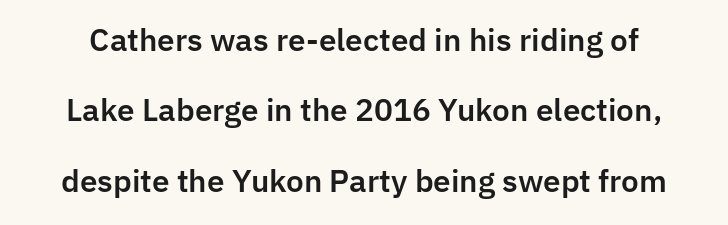
{"serif": "no", "italic": "no", "width": "normal", "stroke_contrast": "low", "x_height": "medium", "monospaced": "no", "underline": "no", "line_spacing": "loose", "line_spacing_ratio": 2.35, "letter_spacing": "normal", "letter_spacing_em": 0.0, "glyph_px": 30}
